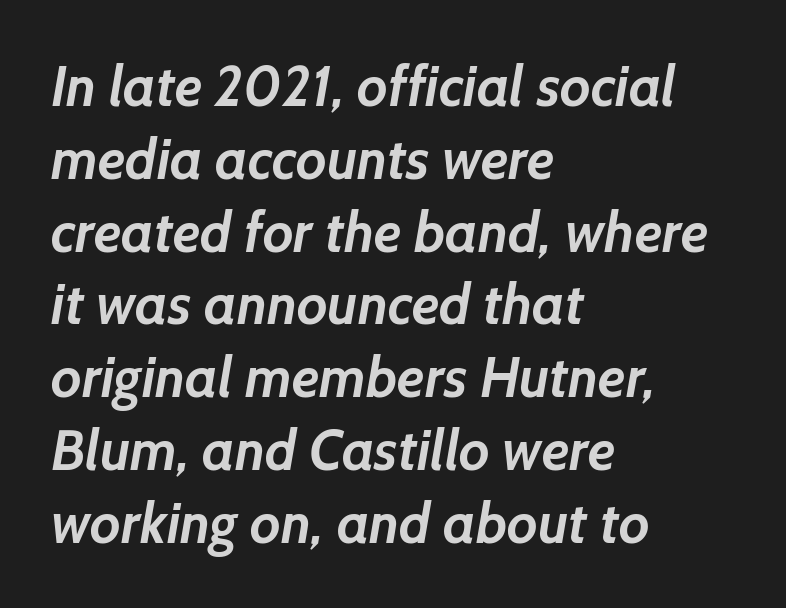
Q: Is the text bold? A: Yes.
Q: Is the typeface a serif or a sans-serif typeface? A: Sans-serif.
Q: Is the text underlined? A: No.
Q: How is the paragraph aligned? A: Left-aligned.
Q: Is the spacing between letters normal or unusually wide? A: Normal.
Q: Is the spacing between lines tight, normal or loose? A: Normal.
Q: Width (condensed, normal, or wide)? A: Normal.
Q: Stroke contrast? A: Low.
Q: x-height? A: Medium.
Q: Monospaced? A: No.
